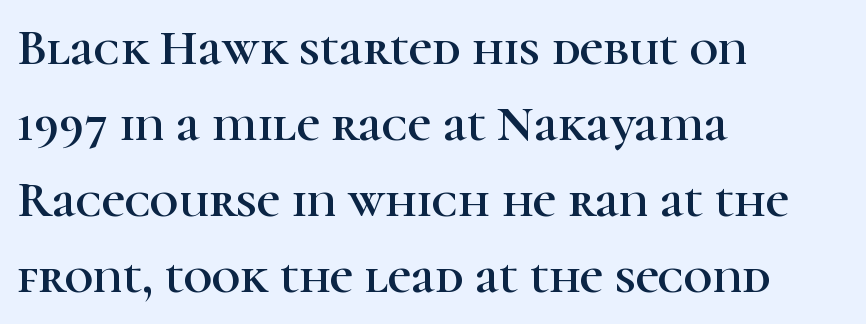
Here the designer chose a conventional face with non-uniform glyph widths. Horizontally, the lines are justified to the leading edge only. Characters follow at the spacing the type designer built in. The lines sit at an ordinary, default distance from one another. The zone under the glyphs is completely vacant. A serif font was chosen for this passage.
